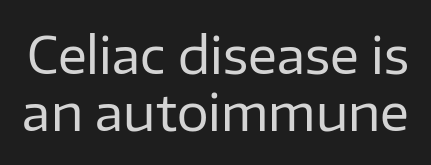
{"serif": "no", "italic": "no", "bold": "no", "weight": "regular", "width": "normal", "stroke_contrast": "low", "x_height": "medium", "monospaced": "no", "underline": "no", "line_spacing": "tight", "line_spacing_ratio": 1.15, "letter_spacing": "normal", "letter_spacing_em": 0.0, "glyph_px": 50}
